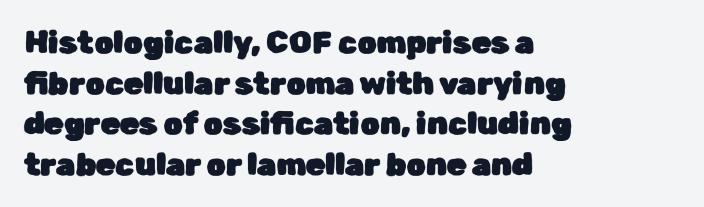
No word sits above an underline. Is there much room between lines? A standard amount, neither cramped nor airy. You could not count columns in this text — the font is proportionally spaced. Casual observation: everything's shoved over to the left.
